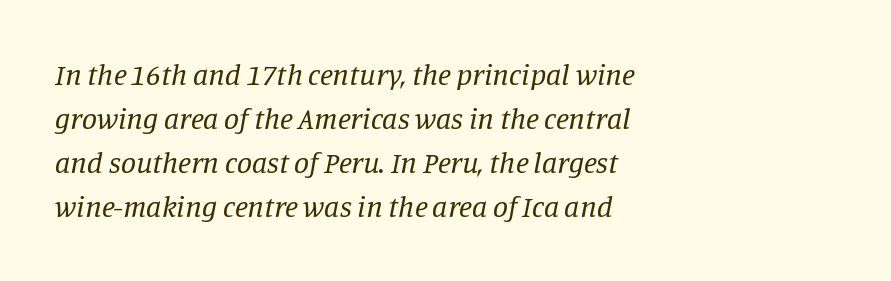
Stroke thickness stays within the range of a standard reading face or lighter. Is this a fixed-width face? No — the glyphs have proportional, varying widths. This rendering leaves character spacing at its baseline value. The glyphs look as if they've been sheared to an angle. The rendering anchors every line to the left-hand side.
